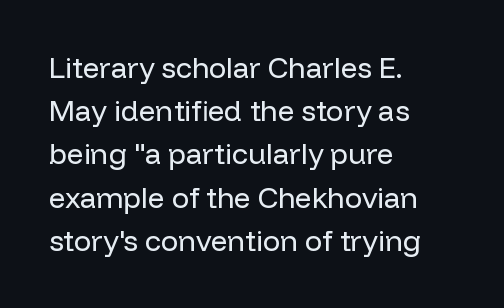
Q: Is the text bold? A: No.
Q: Is the text italic (slanted)? A: No, it is upright.
Q: Is the typeface a serif or a sans-serif typeface? A: Sans-serif.
Q: Is the text underlined? A: No.
Q: How is the paragraph aligned? A: Left-aligned.
Q: Is the spacing between letters normal or unusually wide? A: Normal.
Q: Is the spacing between lines tight, normal or loose? A: Normal.
Q: Width (condensed, normal, or wide)? A: Normal.
Q: Stroke contrast? A: Low.
Q: x-height? A: Medium.
Q: Monospaced? A: No.
